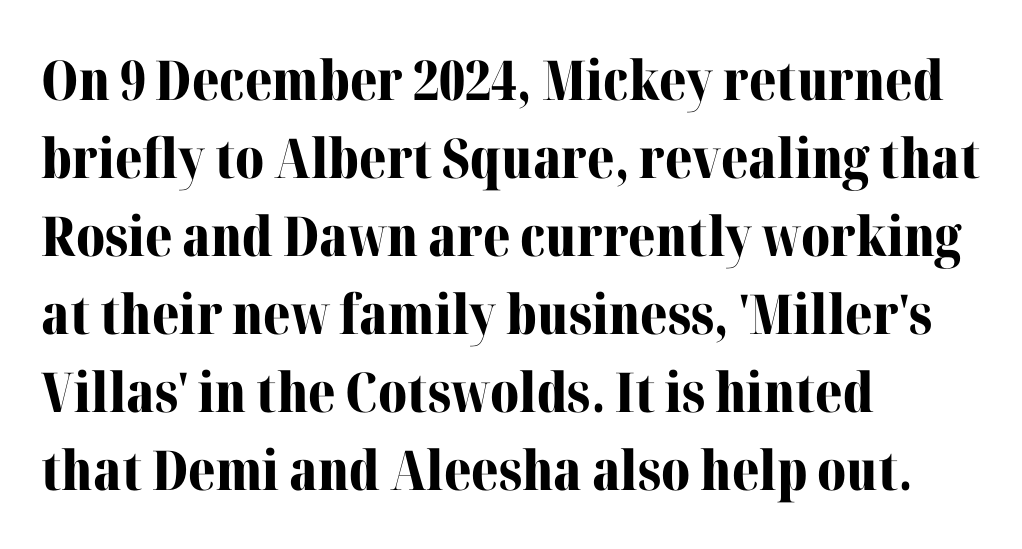
The image shows 55 px bold serif type, upright; set left-aligned, normal line spacing (1.42x), normal letter spacing, not underlined; medium stroke contrast and a medium x-height.
